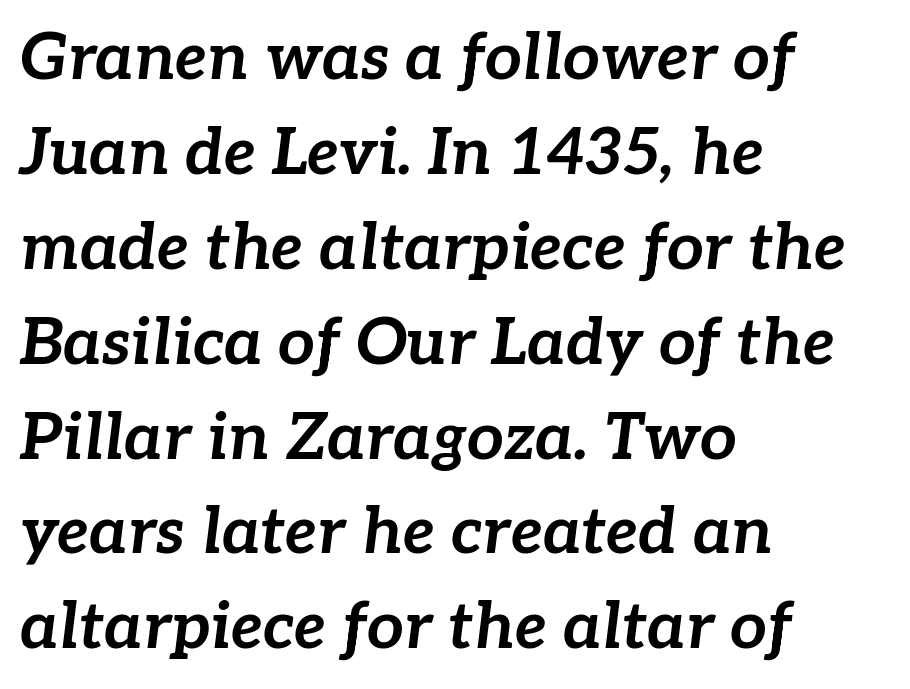
The image shows 65 px bold type, italic (leaning right); set left-aligned, normal line spacing (1.46x), normal letter spacing, not underlined; low stroke contrast and a medium x-height.
